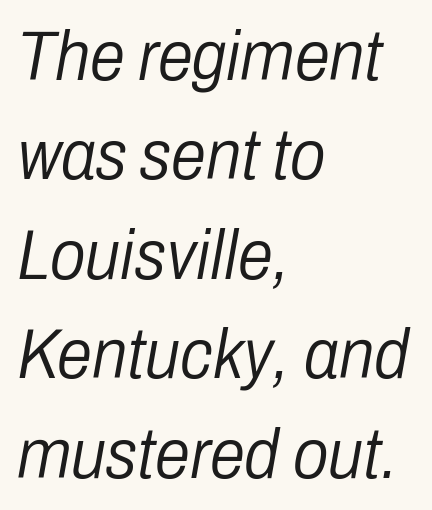
{"italic": "yes", "lean": "right", "slant_degrees": 10, "bold": "no", "weight": "light", "width": "condensed", "stroke_contrast": "low", "x_height": "medium", "monospaced": "no", "underline": "no", "align": "left", "line_spacing": "normal", "line_spacing_ratio": 1.4, "letter_spacing": "normal", "letter_spacing_em": 0.0, "glyph_px": 71}
